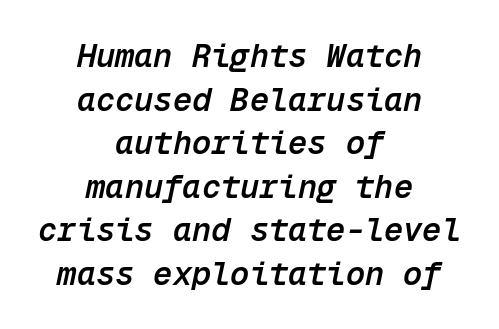
Q: Is the text bold? A: Semi-bold.
Q: Is the text italic (slanted)? A: Yes, it leans right by about 12 degrees.
Q: Is the text underlined? A: No.
Q: How is the paragraph aligned? A: Centered.
Q: Is the spacing between letters normal or unusually wide? A: Normal.
Q: Is the spacing between lines tight, normal or loose? A: Normal.
Q: Width (condensed, normal, or wide)? A: Normal.
Q: Stroke contrast? A: Low.
Q: x-height? A: Medium.
Q: Monospaced? A: Yes.
